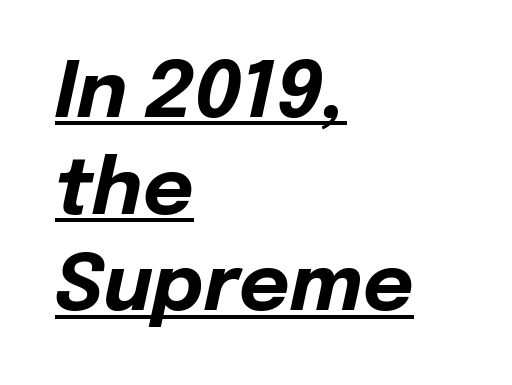
{"italic": "yes", "lean": "right", "slant_degrees": 12, "bold": "yes", "weight": "bold", "width": "normal", "stroke_contrast": "low", "x_height": "medium", "monospaced": "no", "underline": "yes", "align": "left", "line_spacing_ratio": 1.24, "letter_spacing": "normal", "letter_spacing_em": 0.0, "glyph_px": 78}
